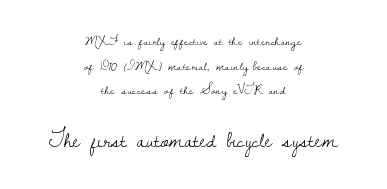
The image shows 23 px text type; set centered, line spacing 1.76x, normal letter spacing, not underlined; the second (bottom) block is 1.64x larger.
